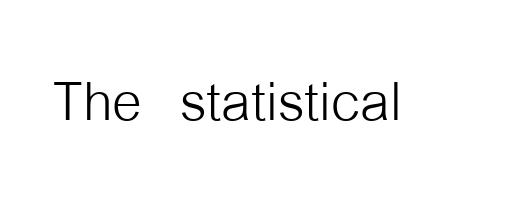
The gaps between neighbouring characters are ordinary and unremarkable. Posture: upright roman. The strokes are not fattened; the text isn't bold. Underlining? Definitely not there.
